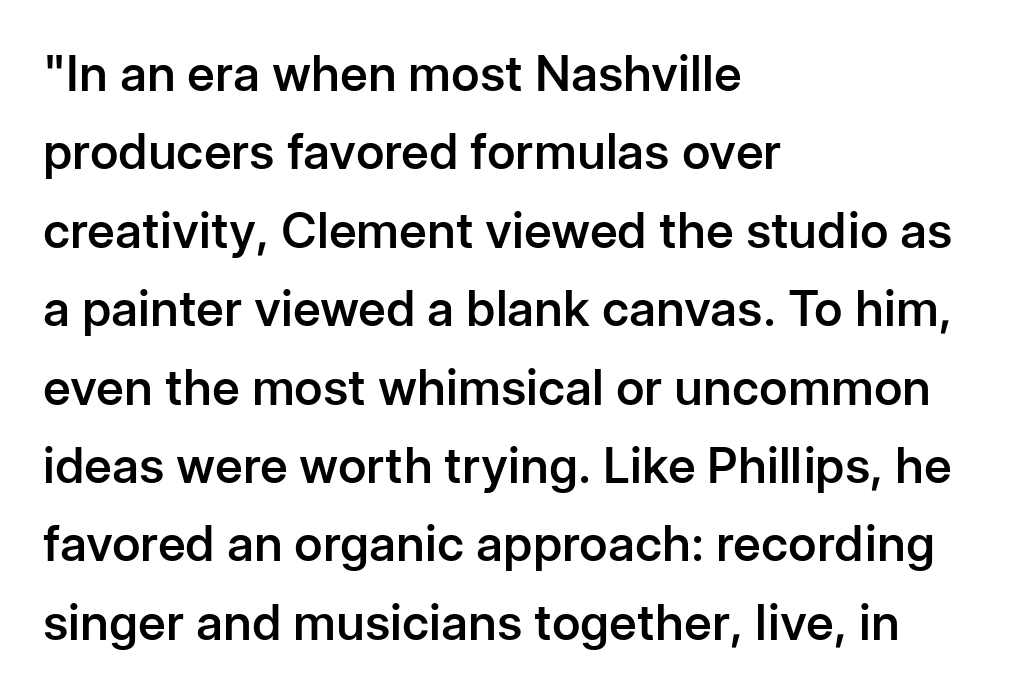
The image shows 49 px semibold sans-serif type, upright; set left-aligned, normal line spacing (1.6x), normal letter spacing, not underlined; low stroke contrast and a medium x-height.
